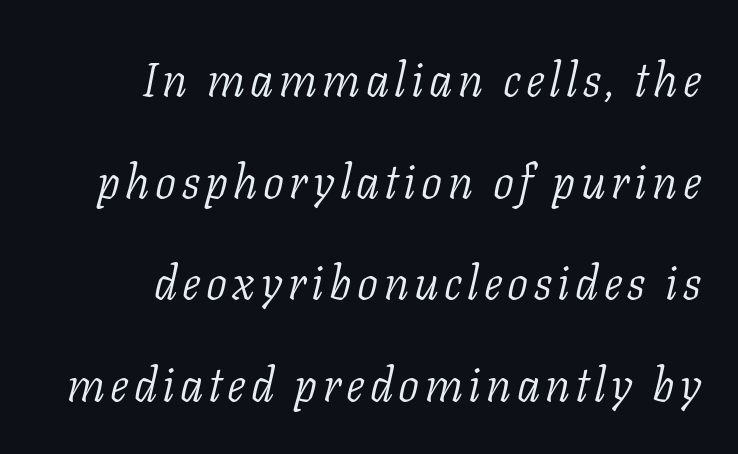
{"serif": "yes", "italic": "yes", "lean": "right", "slant_degrees": 11, "bold": "no", "weight": "light", "width": "normal", "stroke_contrast": "low", "x_height": "medium", "monospaced": "no", "underline": "no", "align": "right", "line_spacing": "loose", "line_spacing_ratio": 2.16, "glyph_px": 47}
